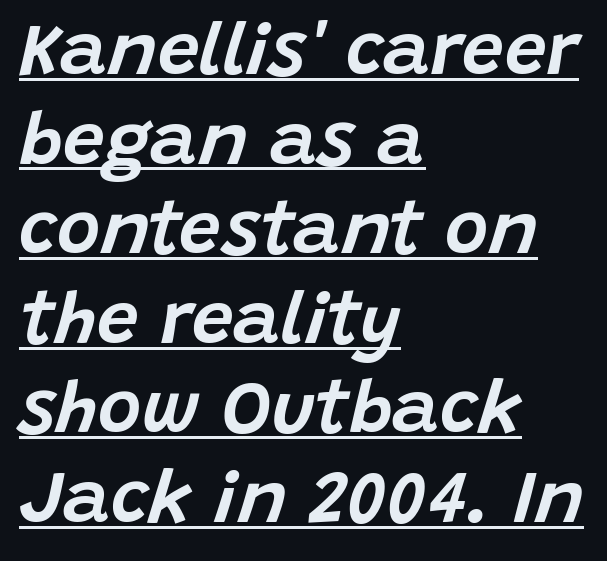
{"italic": "yes", "lean": "right", "slant_degrees": 15, "width": "normal", "stroke_contrast": "low", "x_height": "large", "monospaced": "no", "underline": "yes", "align": "left", "line_spacing_ratio": 1.21, "letter_spacing": "normal", "letter_spacing_em": 0.0, "glyph_px": 74}
